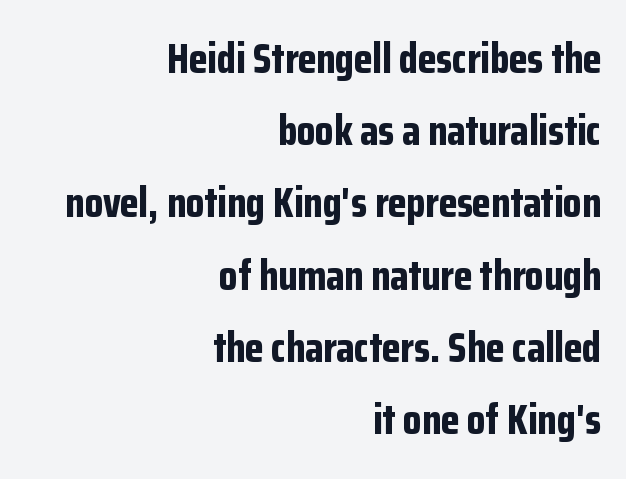
The image shows 42 px bold, condensed sans-serif type, upright; set right-aligned, line spacing 1.72x, normal letter spacing, not underlined; low stroke contrast and a medium x-height.
